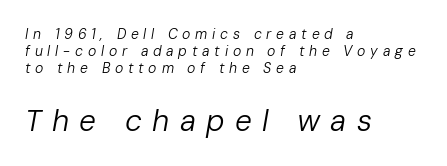
The image shows 30 px regular-weight type, italic (leaning right); set left-aligned, line spacing 1.23x, unusually wide letter spacing (+0.34 em), not underlined; the second (bottom) block is 2.14x larger; low stroke contrast and a medium x-height.
